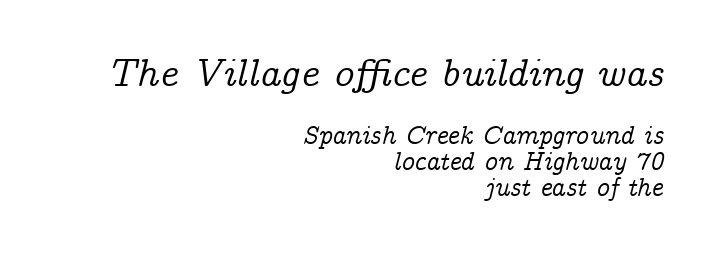
The image shows 39 px serif type, italic (leaning right); set right-aligned, tight line spacing (1.0x), normal letter spacing, not underlined; the first (top) block is 1.5x larger; low stroke contrast and a medium x-height.
